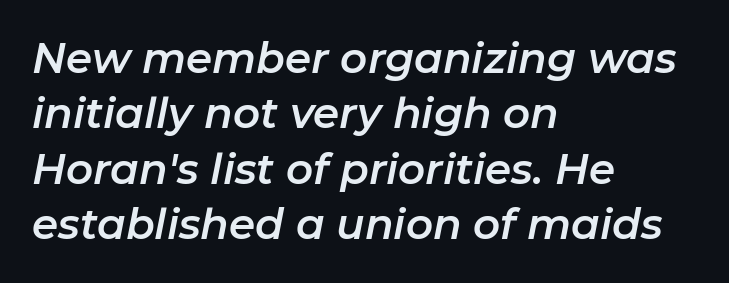
{"italic": "yes", "lean": "right", "slant_degrees": 11, "width": "normal", "stroke_contrast": "low", "x_height": "medium", "monospaced": "no", "underline": "no", "align": "left", "line_spacing": "normal", "line_spacing_ratio": 1.32, "letter_spacing": "normal", "letter_spacing_em": 0.0, "glyph_px": 42}
